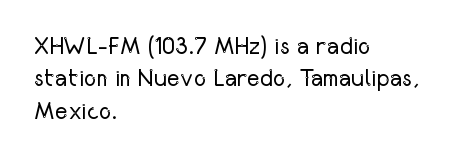
Q: Is the text bold? A: No.
Q: Is the text italic (slanted)? A: No, it is upright.
Q: Is the text underlined? A: No.
Q: How is the paragraph aligned? A: Left-aligned.
Q: Is the spacing between letters normal or unusually wide? A: Normal.
Q: Is the spacing between lines tight, normal or loose? A: Normal.
